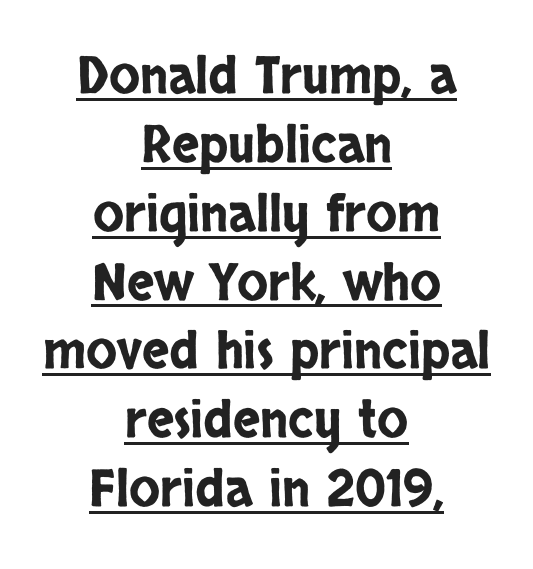
{"serif": "no", "italic": "no", "width": "condensed", "stroke_contrast": "low", "x_height": "large", "monospaced": "no", "underline": "yes", "align": "center", "line_spacing": "normal", "line_spacing_ratio": 1.35, "letter_spacing": "normal", "letter_spacing_em": 0.0, "glyph_px": 51}
